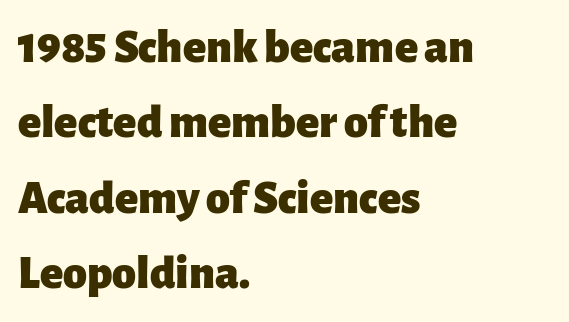
The image shows 48 px heavy sans-serif type, upright; set left-aligned, normal line spacing (1.57x), normal letter spacing, not underlined; low stroke contrast and a medium x-height.
